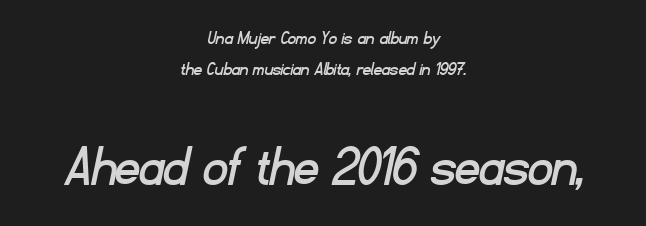
Q: Is the typeface a serif or a sans-serif typeface? A: Sans-serif.
Q: Is the text underlined? A: No.
Q: How is the paragraph aligned? A: Centered.
Q: Is the spacing between letters normal or unusually wide? A: Normal.
Q: Is the spacing between lines tight, normal or loose? A: Normal.
Q: Which block of text is set in a larger size, the first (top) or the second (bottom)? A: The second (bottom) one.
Q: Width (condensed, normal, or wide)? A: Normal.
Q: Stroke contrast? A: Low.
Q: x-height? A: Small.
Q: Monospaced? A: No.
